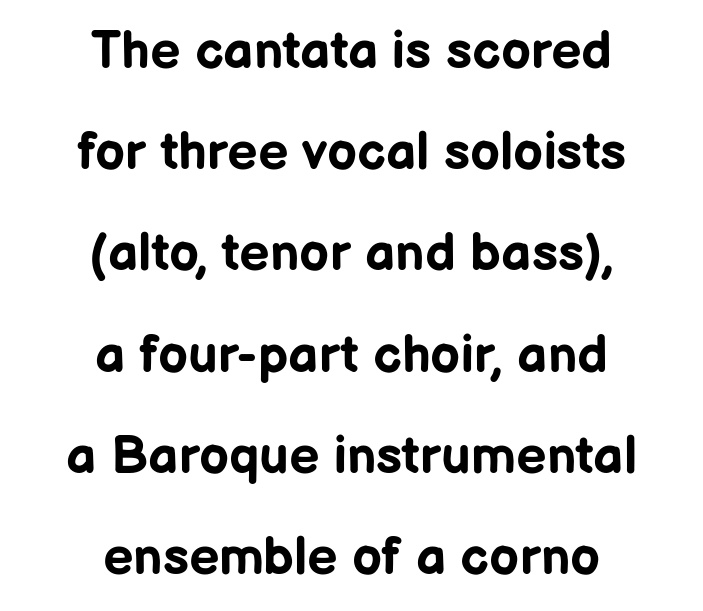
{"serif": "no", "italic": "no", "bold": "yes", "weight": "bold", "width": "normal", "stroke_contrast": "low", "x_height": "medium", "monospaced": "no", "underline": "no", "align": "center", "line_spacing": "loose", "line_spacing_ratio": 1.91, "letter_spacing": "normal", "letter_spacing_em": 0.0, "glyph_px": 53}
